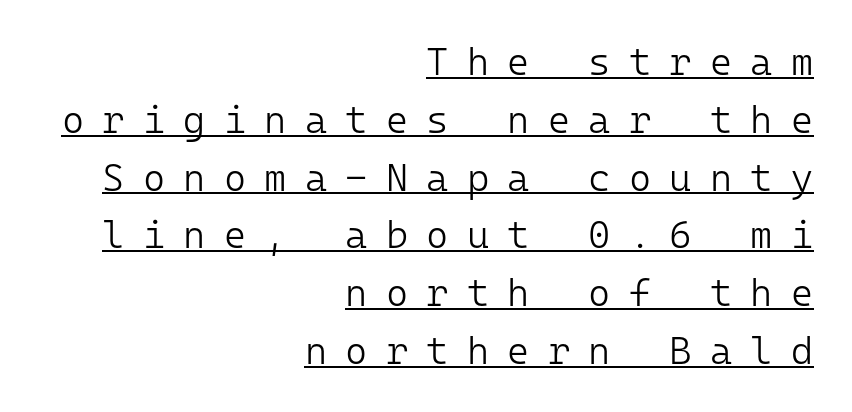
Q: Is the text bold? A: No.
Q: Is the text italic (slanted)? A: No, it is upright.
Q: Is the typeface a serif or a sans-serif typeface? A: Sans-serif.
Q: Is the text underlined? A: Yes.
Q: How is the paragraph aligned? A: Right-aligned.
Q: Is the spacing between letters normal or unusually wide? A: Unusually wide.
Q: Is the spacing between lines tight, normal or loose? A: Normal.
Q: Width (condensed, normal, or wide)? A: Normal.
Q: Stroke contrast? A: Low.
Q: x-height? A: Medium.
Q: Monospaced? A: Yes.
